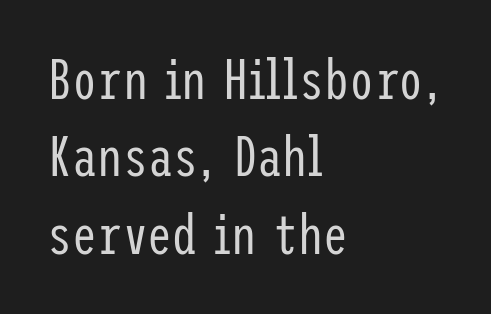
The image shows 56 px regular-weight, condensed sans-serif type, upright; set left-aligned, normal line spacing (1.38x), normal letter spacing, not underlined; low stroke contrast and a medium x-height.
